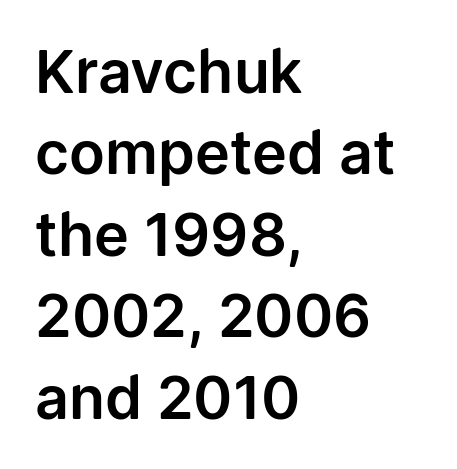
The image shows 59 px sans-serif type, upright; set left-aligned, normal line spacing (1.38x), normal letter spacing, not underlined; low stroke contrast and a medium x-height.
